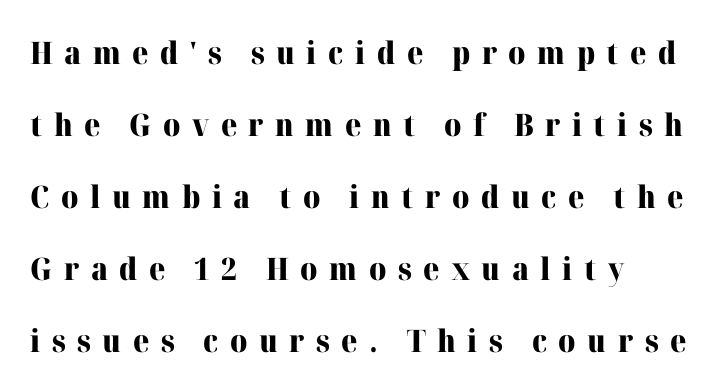
Yep, those are serifs on the letters. Between one letter and the next there's a generous, obvious gap. Pretty heavy lettering here — definitely bold. The rendering uses natural spacing where letterforms have individual widths. The font's upright variant was chosen for this text.
